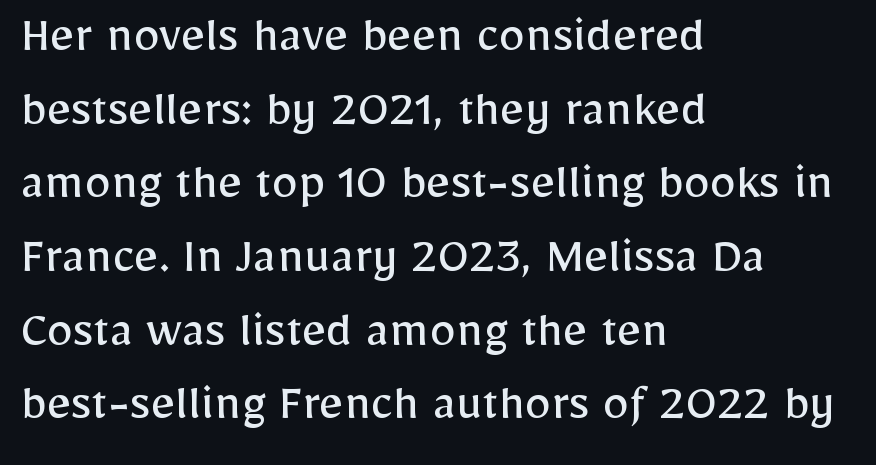
Q: Is the text bold? A: No.
Q: Is the text italic (slanted)? A: No, it is upright.
Q: Is the typeface a serif or a sans-serif typeface? A: Sans-serif.
Q: Is the text underlined? A: No.
Q: How is the paragraph aligned? A: Left-aligned.
Q: Is the spacing between letters normal or unusually wide? A: Normal.
Q: Is the spacing between lines tight, normal or loose? A: Normal.
Q: Width (condensed, normal, or wide)? A: Normal.
Q: Stroke contrast? A: Low.
Q: x-height? A: Medium.
Q: Monospaced? A: No.
